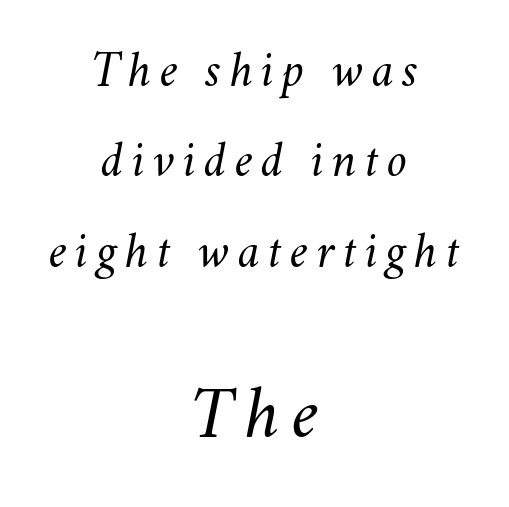
The image shows 76 px light type, italic (leaning right); set centered, line spacing 1.77x, not underlined; the second (bottom) block is 1.49x larger; medium stroke contrast and a small x-height.
